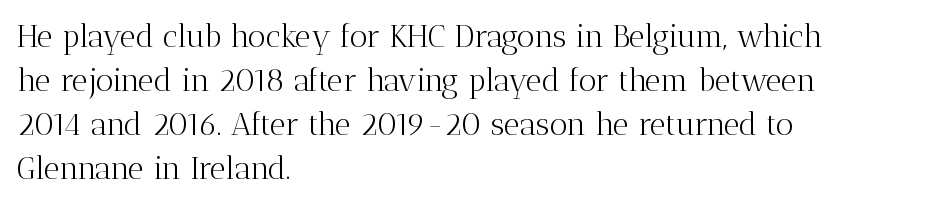
The image shows 31 px light serif type, upright; set left-aligned, normal line spacing (1.42x), normal letter spacing, not underlined; medium stroke contrast and a medium x-height.
